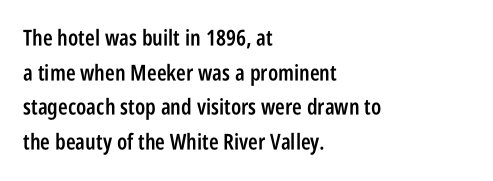
Q: Is the text bold? A: Semi-bold.
Q: Is the text italic (slanted)? A: No, it is upright.
Q: Is the text underlined? A: No.
Q: How is the paragraph aligned? A: Left-aligned.
Q: Is the spacing between letters normal or unusually wide? A: Normal.
Q: Is the spacing between lines tight, normal or loose? A: Normal.
